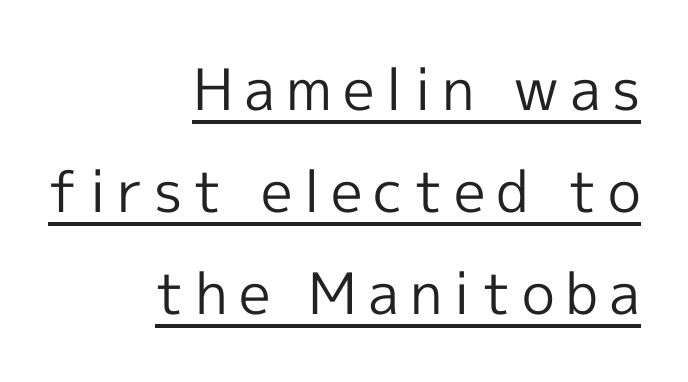
The image shows 57 px regular-weight sans-serif type, upright; set right-aligned, line spacing 1.79x, underlined; a medium x-height.
